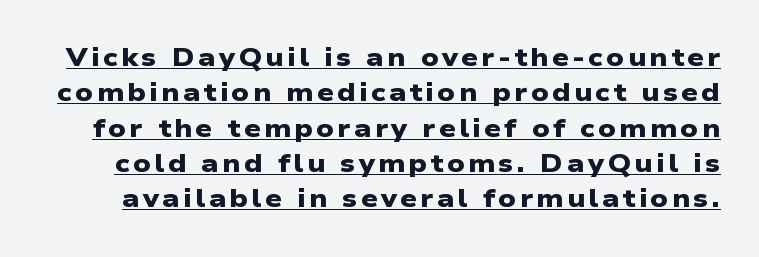
Q: Is the text bold? A: Yes.
Q: Is the text underlined? A: Yes.
Q: Is the spacing between lines tight, normal or loose? A: Normal.
